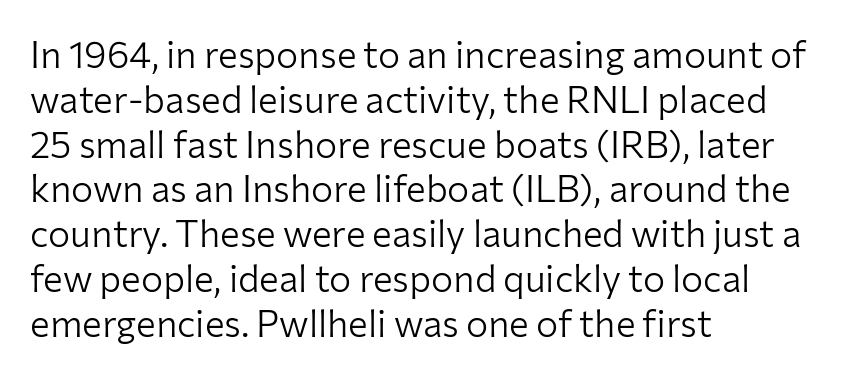
The image shows 37 px light sans-serif type, upright; set left-aligned, line spacing 1.21x, normal letter spacing, not underlined; low stroke contrast and a medium x-height.
